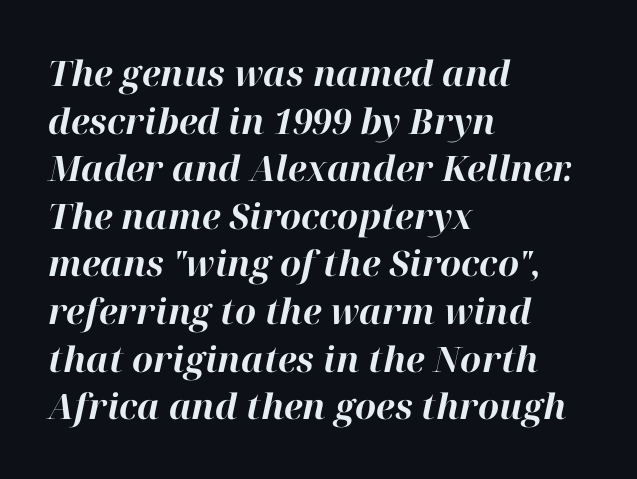
As a designer I'd log this as weight 700, bold. There's an unmistakable incline to the writing here. Type without underlining. In terms of leading, this rendering sits right in the middle. The passage shown is typed in a proportional face where columns would drift. Students, note that the glyphs here touch the page at normal intervals.
